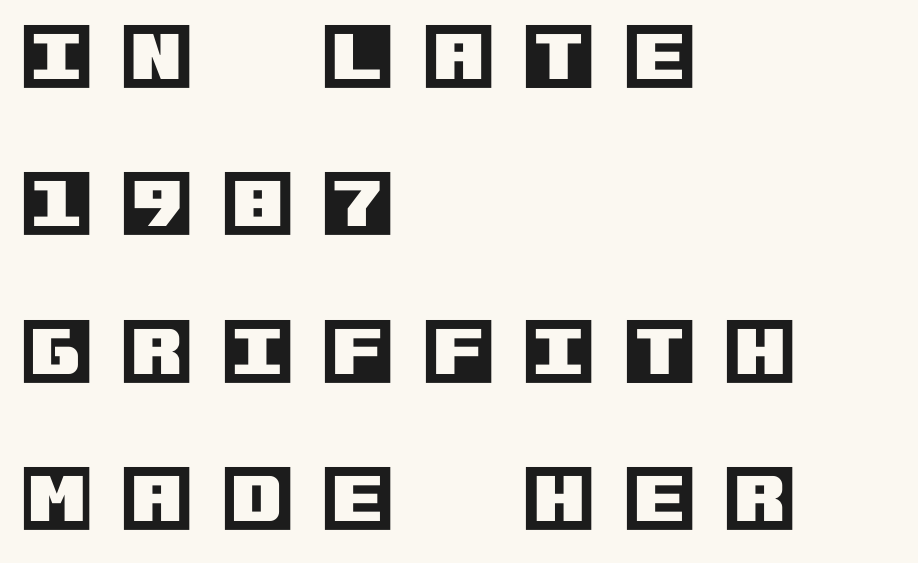
The image shows 73 px text type, upright; set left-aligned, loose line spacing (2.02x), unusually wide letter spacing (+0.4 em), not underlined; a large x-height.
